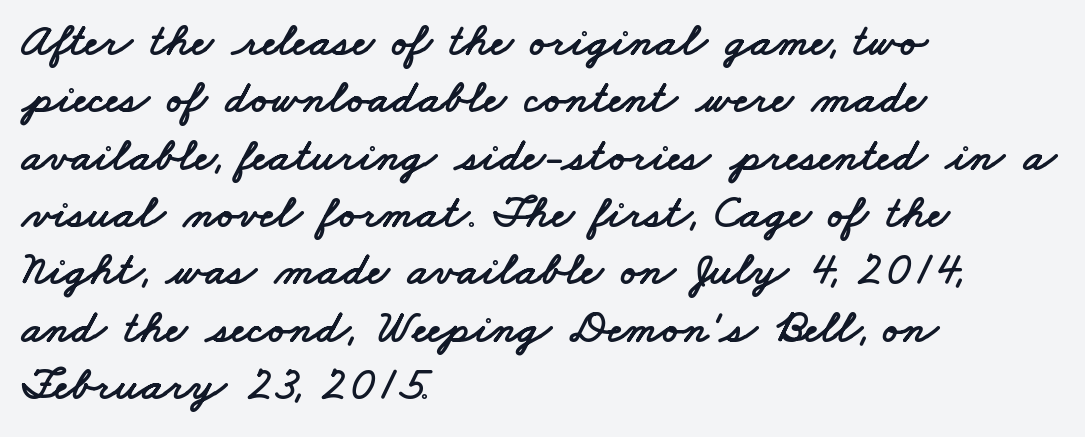
The image shows 47 px wide sans-serif type; set left-aligned, line spacing 1.22x, normal letter spacing, not underlined; low stroke contrast and a small x-height.
